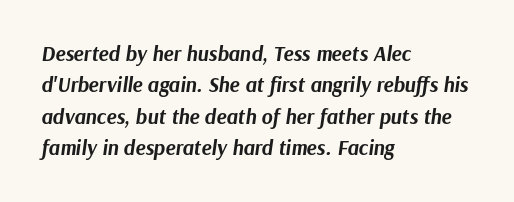
Emphasis by weight is at full strength: bold. Descender tails drop into unmarked territory. Glyph-to-glyph distance matches everyday printed text. Is the block centered? No — it sits flush against the left margin.
